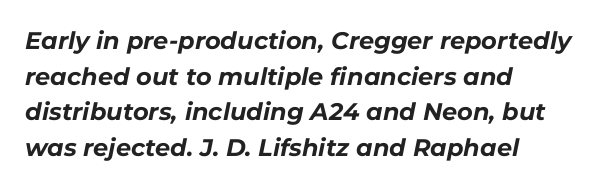
Q: Is the text bold? A: Yes.
Q: Is the text italic (slanted)? A: Yes, it leans right by about 11 degrees.
Q: Is the text underlined? A: No.
Q: How is the paragraph aligned? A: Left-aligned.
Q: Is the spacing between letters normal or unusually wide? A: Normal.
Q: Is the spacing between lines tight, normal or loose? A: Normal.
